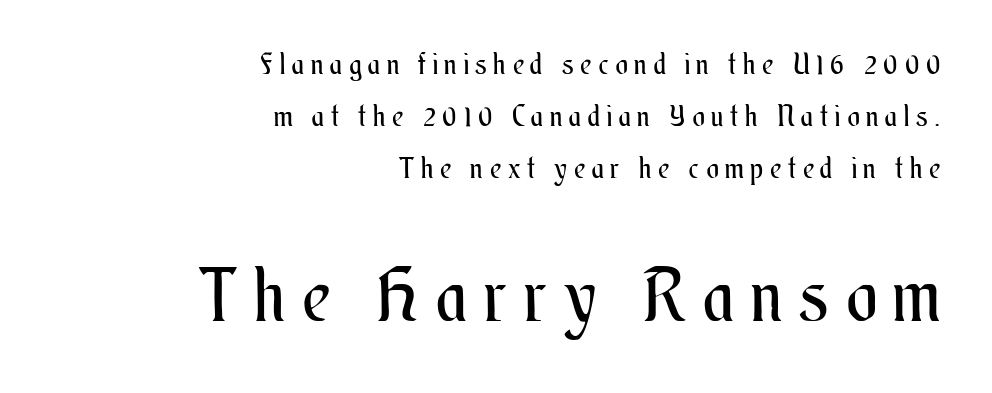
Q: Is the text bold? A: No.
Q: Is the text italic (slanted)? A: No, it is upright.
Q: Is the text underlined? A: No.
Q: How is the paragraph aligned? A: Right-aligned.
Q: Is the spacing between letters normal or unusually wide? A: Unusually wide.
Q: Which block of text is set in a larger size, the first (top) or the second (bottom)? A: The second (bottom) one.
Q: Width (condensed, normal, or wide)? A: Condensed.
Q: Stroke contrast? A: Medium.
Q: x-height? A: Small.
Q: Monospaced? A: No.
